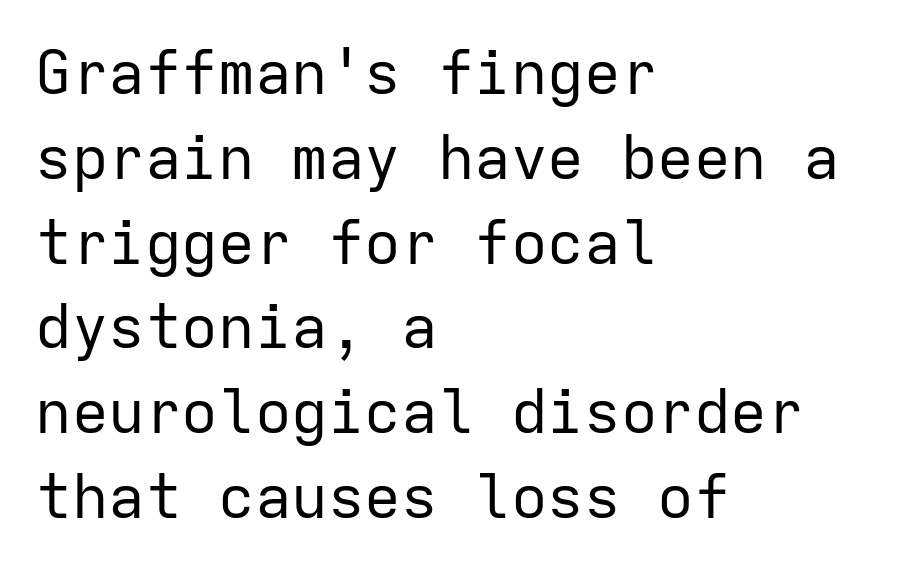
Q: Is the text bold? A: No.
Q: Is the text italic (slanted)? A: No, it is upright.
Q: Is the typeface a serif or a sans-serif typeface? A: Sans-serif.
Q: Is the text underlined? A: No.
Q: How is the paragraph aligned? A: Left-aligned.
Q: Is the spacing between letters normal or unusually wide? A: Normal.
Q: Is the spacing between lines tight, normal or loose? A: Normal.
Q: Width (condensed, normal, or wide)? A: Normal.
Q: Stroke contrast? A: Low.
Q: x-height? A: Medium.
Q: Monospaced? A: Yes.
